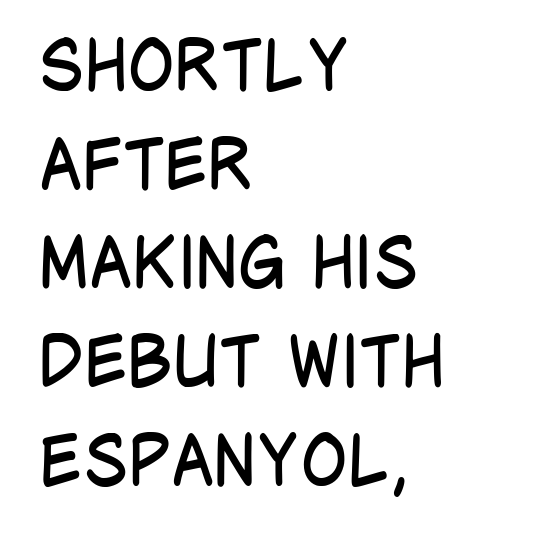
The image shows 70 px regular-weight, condensed sans-serif type, upright; set left-aligned, normal line spacing (1.41x), normal letter spacing, not underlined; low stroke contrast and a large x-height.
